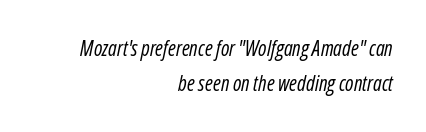
The letters look calm and open, with moderate or lighter stems. How would I describe the line gaps? Plain and ordinary. Each line ends at the same right margin while the left side varies. The strip under each line holds only bare page. The specimen reads as italic at a glance. Standard letterfit; no display-style spreading of the glyphs.
